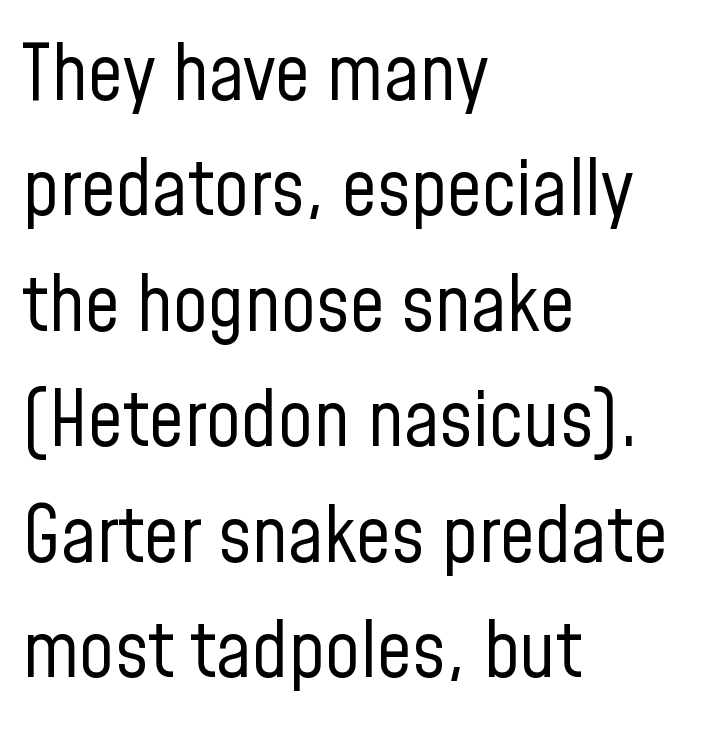
Q: Is the text bold? A: No.
Q: Is the text italic (slanted)? A: No, it is upright.
Q: Is the typeface a serif or a sans-serif typeface? A: Sans-serif.
Q: Is the text underlined? A: No.
Q: How is the paragraph aligned? A: Left-aligned.
Q: Is the spacing between letters normal or unusually wide? A: Normal.
Q: Is the spacing between lines tight, normal or loose? A: Normal.
Q: Width (condensed, normal, or wide)? A: Condensed.
Q: Stroke contrast? A: Low.
Q: x-height? A: Medium.
Q: Monospaced? A: No.
